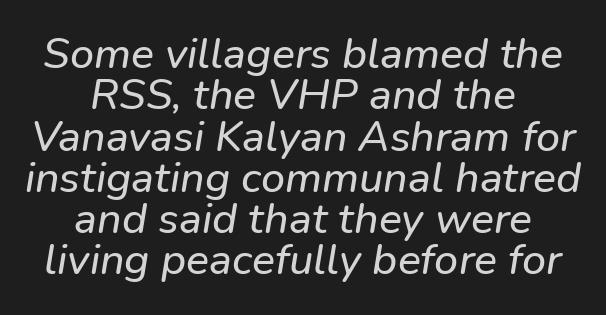
These lines are rendered in a variable-pitch font. Glance below the letters and you will spot only blank space. Is there much room between lines? No — they nearly touch. Observe the lean: these are italic letterforms. The letterforms sit shoulder to shoulder at normal distance.
